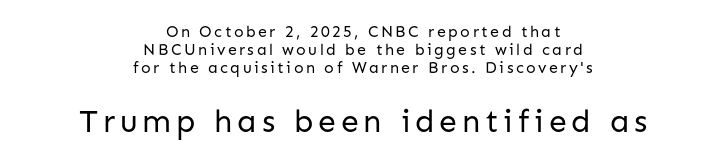
Do the characters align in a grid? No, the font is proportional. The passage is arranged like a title page — every line centered. Closely set lines give the paragraph a compact silhouette. Which of the two is more prominent by size? The second, at the bottom. The strokes carry an ordinary text weight at most. Decoration check: the copy has no underline.
